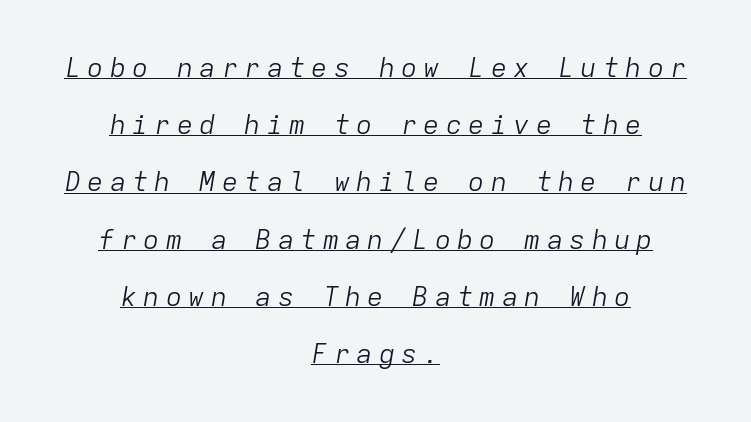
Display-style spreading of the glyphs; the letterfit is very open. Every row of glyphs is offset so its center matches the block's center. What decoration does the sample have? An underline. Leading: increased. An italicized treatment has been applied to the whole sample. On a weight scale, this lands at 450 or below.
